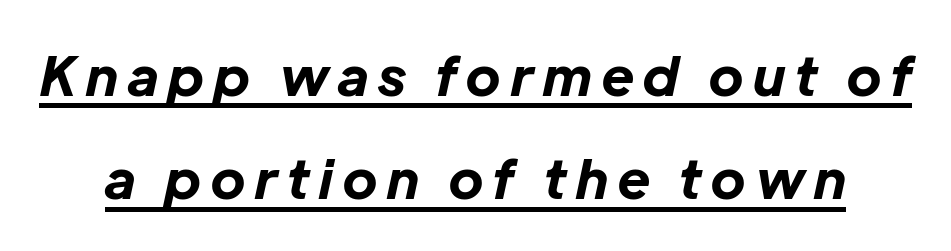
Q: Is the text bold? A: Yes.
Q: Is the text italic (slanted)? A: Yes, it leans right by about 12 degrees.
Q: Is the text underlined? A: Yes.
Q: Is the spacing between lines tight, normal or loose? A: Loose.
Q: Width (condensed, normal, or wide)? A: Normal.
Q: Stroke contrast? A: Low.
Q: x-height? A: Medium.
Q: Monospaced? A: No.
